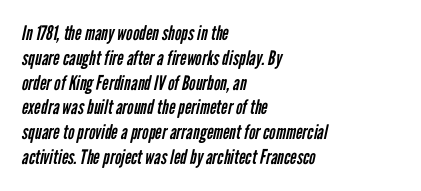
Q: Is the text bold? A: No.
Q: Is the text underlined? A: No.
Q: How is the paragraph aligned? A: Left-aligned.
Q: Is the spacing between letters normal or unusually wide? A: Normal.
